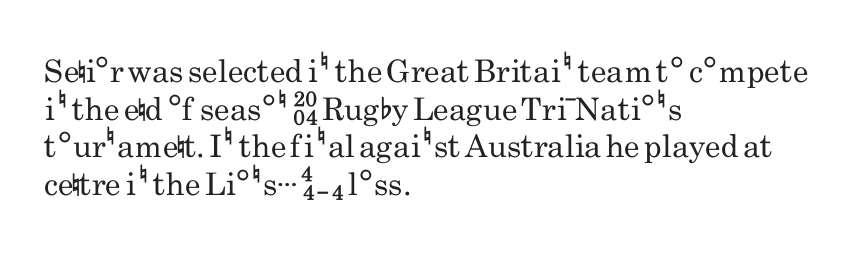
The font's upright variant was chosen for this text. This rendering uses left alignment, leaving the right contour irregular. Default kerning and tracking; the words read as compact shapes. These lines are rendered in a variable-pitch font.
